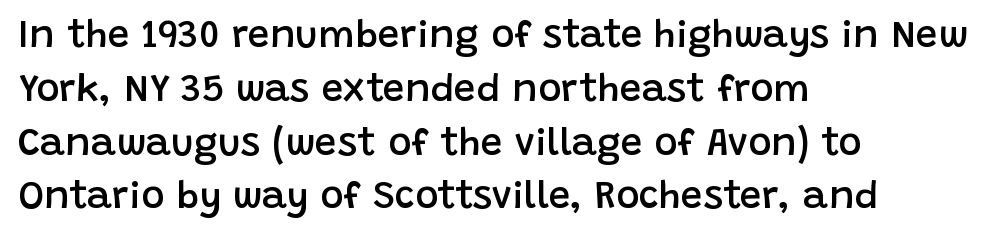
Every character sits straight up, as roman type does. In terms of letterform style, serifs are entirely absent. Each new line begins a customary step beneath the previous one. Descenders are the only things crossing below the line. The rag falls on the right side of this text block. The letterforms sit shoulder to shoulder at normal distance.
